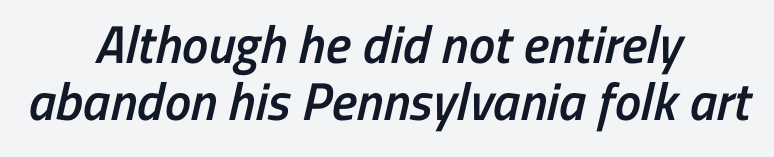
{"serif": "no", "bold": "semi", "weight": "semibold", "width": "condensed", "stroke_contrast": "low", "x_height": "medium", "monospaced": "no", "underline": "no", "align": "center", "line_spacing": "tight", "line_spacing_ratio": 1.07, "letter_spacing": "normal", "letter_spacing_em": 0.0, "glyph_px": 53}
